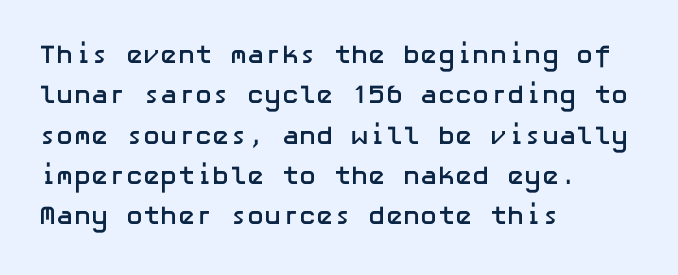
Q: Is the text bold? A: Yes.
Q: Is the text italic (slanted)? A: No, it is upright.
Q: Is the text underlined? A: No.
Q: How is the paragraph aligned? A: Left-aligned.
Q: Is the spacing between letters normal or unusually wide? A: Normal.
Q: Is the spacing between lines tight, normal or loose? A: Normal.
